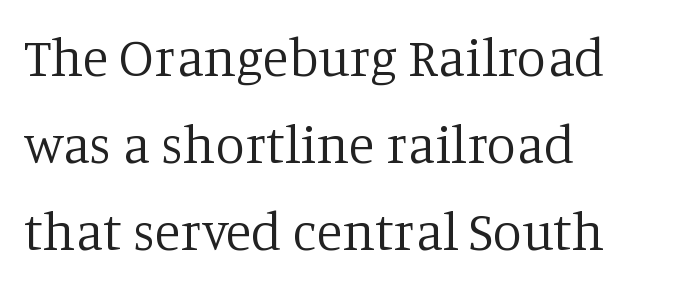
Q: Is the text bold? A: No.
Q: Is the text italic (slanted)? A: No, it is upright.
Q: Is the typeface a serif or a sans-serif typeface? A: Serif.
Q: Is the text underlined? A: No.
Q: How is the paragraph aligned? A: Left-aligned.
Q: Is the spacing between letters normal or unusually wide? A: Normal.
Q: Is the spacing between lines tight, normal or loose? A: Normal.
Q: Width (condensed, normal, or wide)? A: Normal.
Q: Stroke contrast? A: Low.
Q: x-height? A: Large.
Q: Monospaced? A: No.
